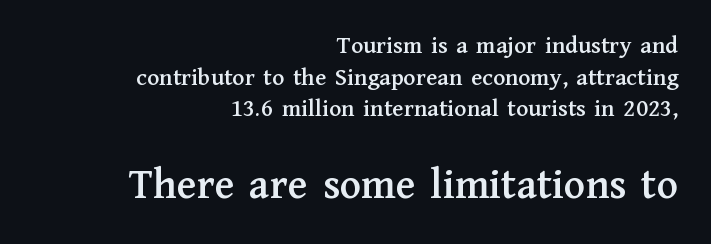
The image shows 44 px serif type, upright; set right-aligned, normal line spacing (1.27x), normal letter spacing, not underlined; the second (bottom) block is 1.76x larger; medium stroke contrast and a medium x-height.
